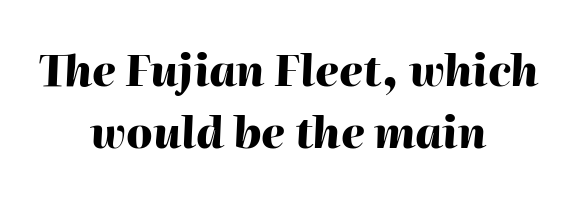
{"italic": "yes", "lean": "right", "slant_degrees": 2, "bold": "yes", "weight": "heavy", "width": "normal", "stroke_contrast": "high", "x_height": "medium", "monospaced": "no", "underline": "no", "align": "center", "line_spacing": "normal", "line_spacing_ratio": 1.44, "letter_spacing": "normal", "letter_spacing_em": 0.0, "glyph_px": 43}
